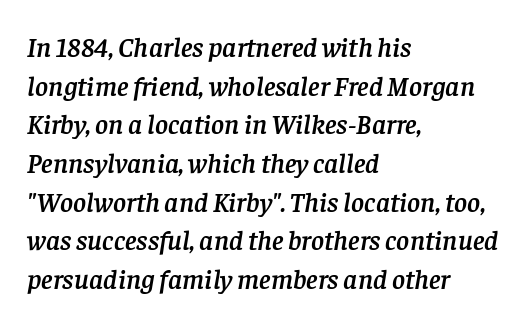
{"serif": "yes", "italic": "yes", "lean": "right", "slant_degrees": 8, "width": "normal", "stroke_contrast": "low", "x_height": "large", "monospaced": "no", "underline": "no", "align": "left", "line_spacing": "normal", "line_spacing_ratio": 1.38, "letter_spacing": "normal", "letter_spacing_em": 0.0, "glyph_px": 28}
